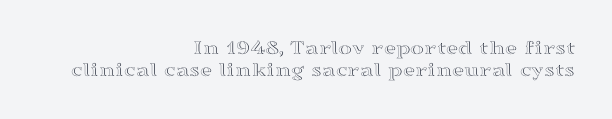
Q: Is the text italic (slanted)? A: No, it is upright.
Q: Is the text underlined? A: No.
Q: How is the paragraph aligned? A: Right-aligned.
Q: Is the spacing between letters normal or unusually wide? A: Normal.
Q: Is the spacing between lines tight, normal or loose? A: Tight.
